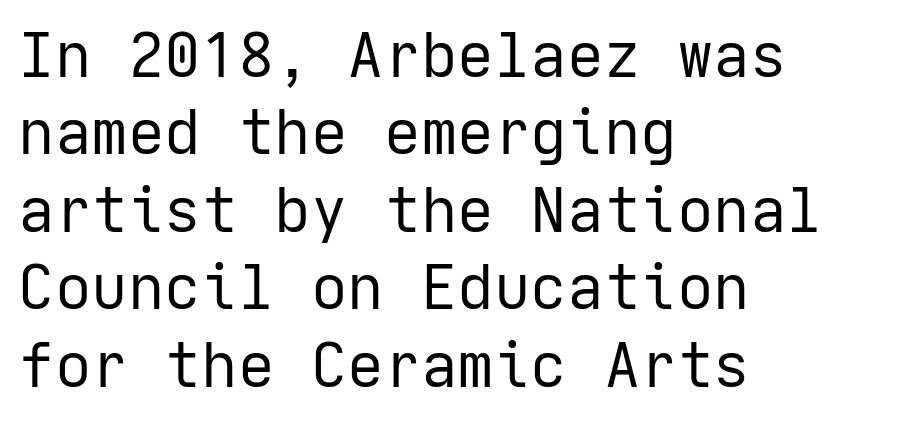
{"serif": "no", "italic": "no", "bold": "no", "weight": "regular", "width": "normal", "stroke_contrast": "low", "x_height": "medium", "underline": "no", "align": "left", "line_spacing": "normal", "line_spacing_ratio": 1.27, "letter_spacing": "normal", "letter_spacing_em": 0.0, "glyph_px": 61}
